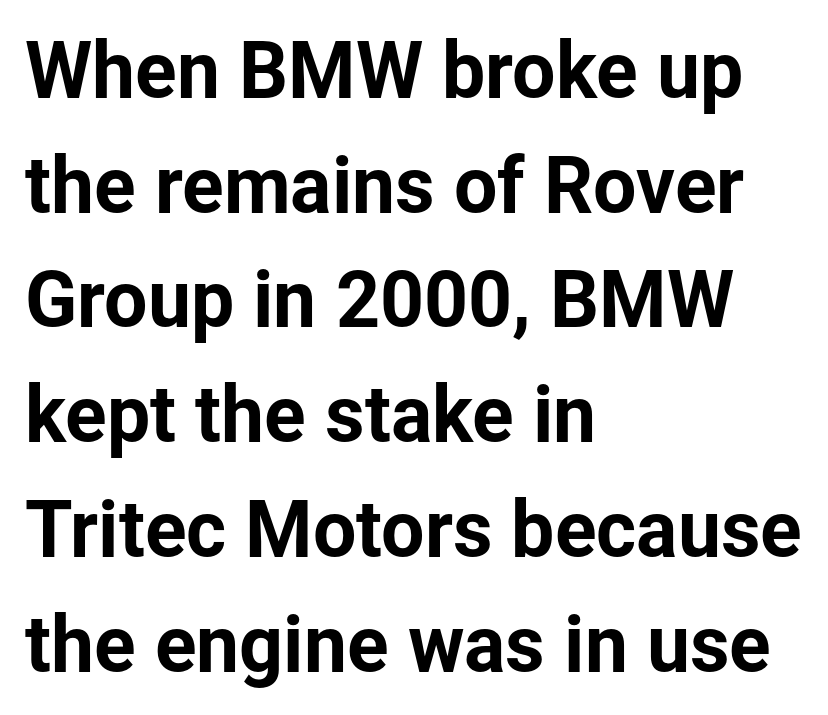
The compositor pushed each line to the left boundary. Type without underlining. Characters remain perfectly vertical along every line. Interline gaps are of average width in this sample. Nothing sits at the stroke ends, so this counts as sans-serif.
